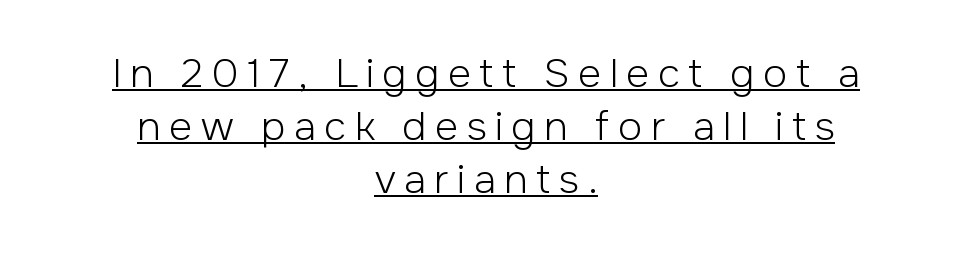
The image shows 40 px light sans-serif type, upright; set centered, normal line spacing (1.33x), unusually wide letter spacing (+0.21 em), underlined; low stroke contrast and a medium x-height.
